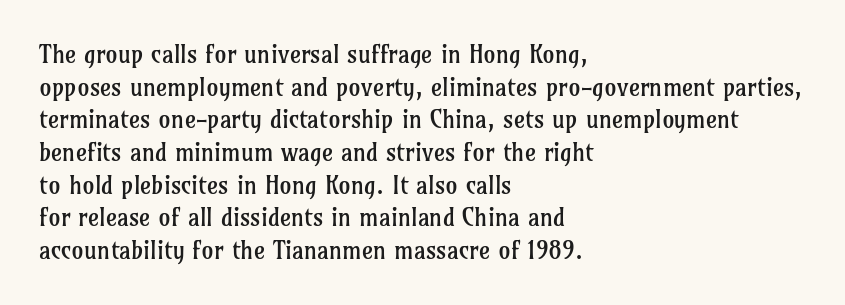
Q: Is the text bold? A: No.
Q: Is the text italic (slanted)? A: No, it is upright.
Q: Is the text underlined? A: No.
Q: How is the paragraph aligned? A: Left-aligned.
Q: Is the spacing between letters normal or unusually wide? A: Normal.
Q: Is the spacing between lines tight, normal or loose? A: Normal.
